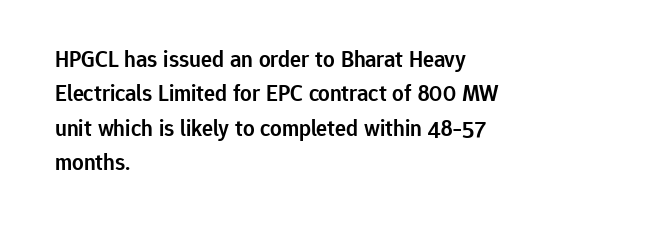
The sample has been set in demibold, a notch under bold. Students, observe: this is what conventionally led text looks like. All the whitespace from short lines collects on the right. Descenders are the only things crossing below the line.
